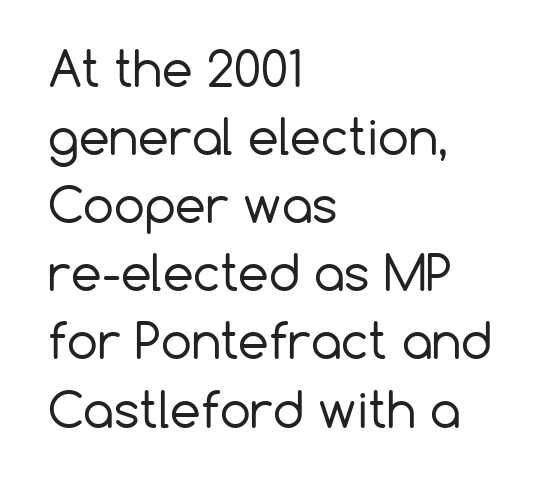
Line starts are locked; line ends wander. Words float on clear page, feet unadorned. Stroke thickness stays within the range of a standard reading face or lighter. Do the characters align in a grid? No, the font is proportional. The rendering uses a moderate line-height, typical for paragraphs.
